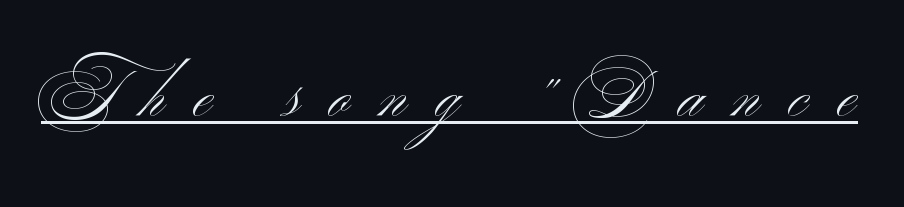
{"serif": "no", "bold": "no", "weight": "light", "width": "wide", "stroke_contrast": "medium", "x_height": "small", "monospaced": "no", "underline": "yes", "letter_spacing": "wide", "letter_spacing_em": 0.46, "glyph_px": 65}
